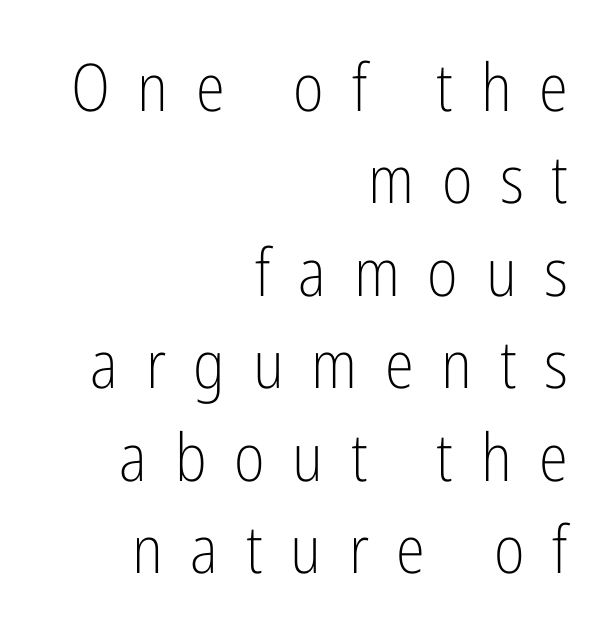
The image shows 66 px light, condensed sans-serif type, upright; set right-aligned, normal line spacing (1.4x), unusually wide letter spacing (+0.42 em), not underlined; low stroke contrast and a medium x-height.
